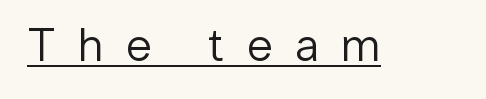
The image shows 47 px regular-weight sans-serif type, upright; set unusually wide letter spacing (+0.48 em), underlined; low stroke contrast and a medium x-height.
